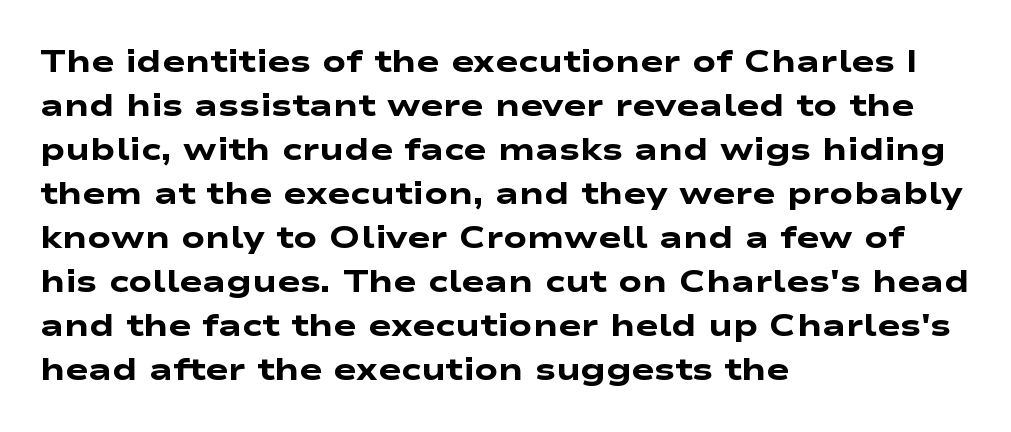
The image shows 31 px heavy, wide sans-serif type; set left-aligned, normal line spacing (1.42x), normal letter spacing, not underlined; low stroke contrast and a medium x-height.
